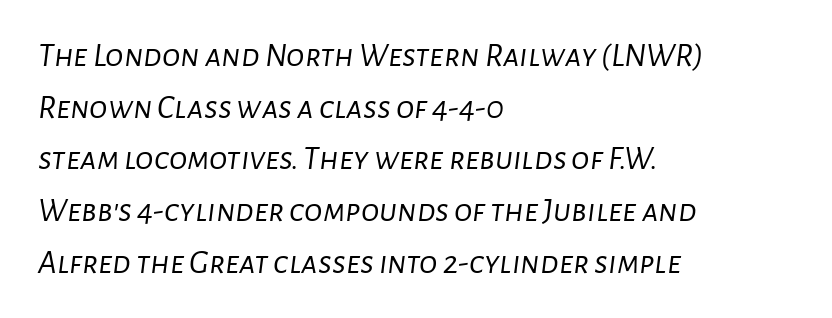
The image shows 34 px light type, italic (leaning right); set left-aligned, normal line spacing (1.52x), normal letter spacing, not underlined; low stroke contrast and a medium x-height.
